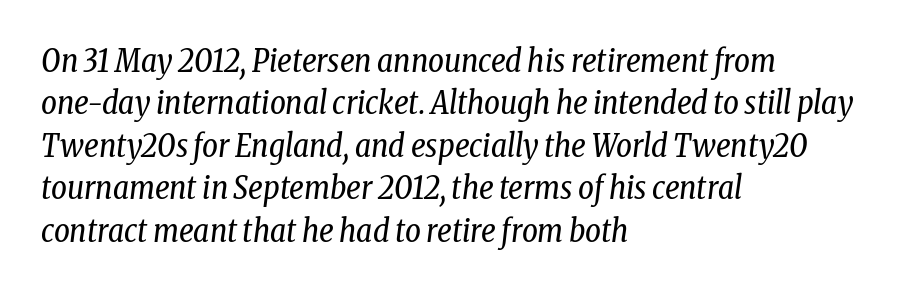
Font category for this specimen: serif. Summary of vertical rhythm: regular, with standard interline spacing. How are the letters spaced? Ordinarily, with no added tracking. The typography opts for an oblique posture over an upright one.
